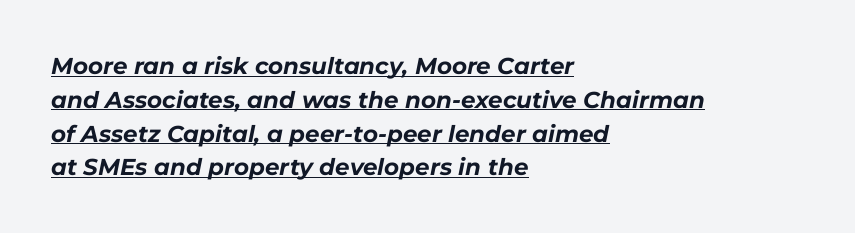
The image shows 23 px bold type, italic (leaning right); set left-aligned, normal line spacing (1.47x), normal letter spacing, underlined.
